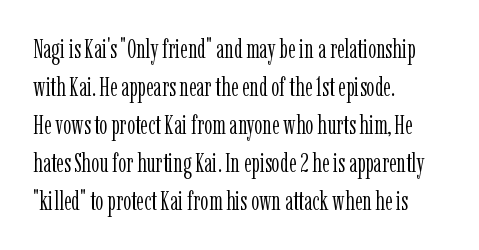
{"italic": "no", "bold": "no", "underline": "no", "align": "left", "line_spacing": "normal", "line_spacing_ratio": 1.46, "letter_spacing": "normal", "letter_spacing_em": 0.0, "glyph_px": 26}
